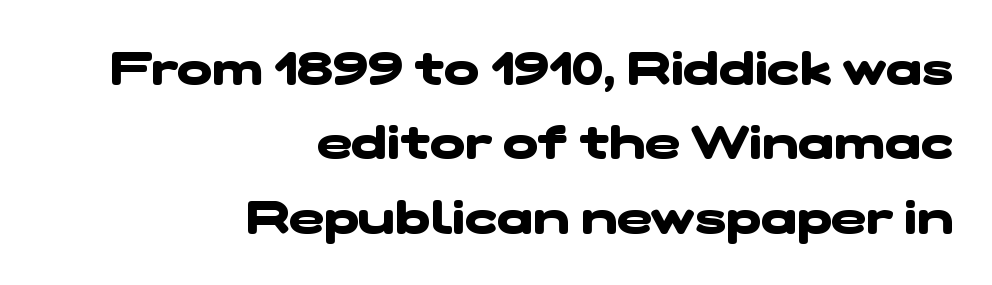
The image shows 47 px heavy, wide sans-serif type; set right-aligned, normal line spacing (1.58x), normal letter spacing, not underlined; low stroke contrast and a medium x-height.
